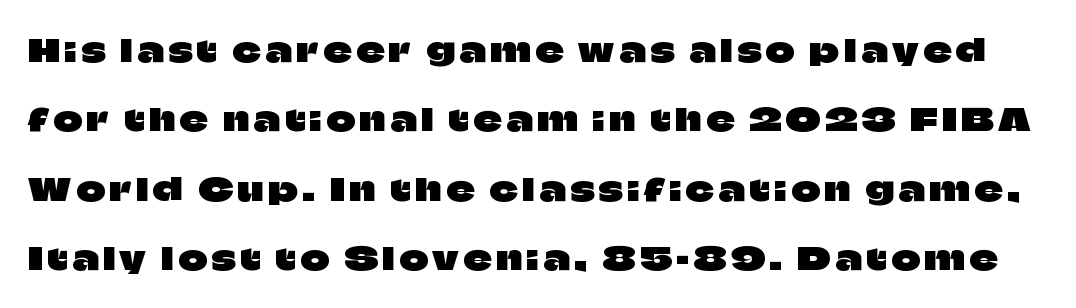
The image shows 31 px sans-serif type, upright; set loose line spacing (2.24x), not underlined; low stroke contrast and a large x-height.
